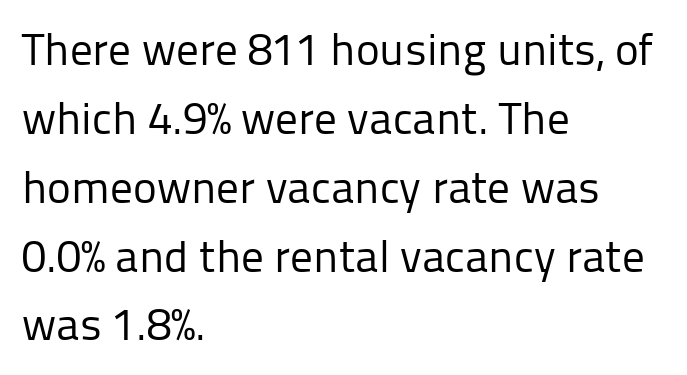
The image shows 45 px regular-weight sans-serif type, upright; set left-aligned, normal line spacing (1.53x), normal letter spacing, not underlined; low stroke contrast and a medium x-height.
